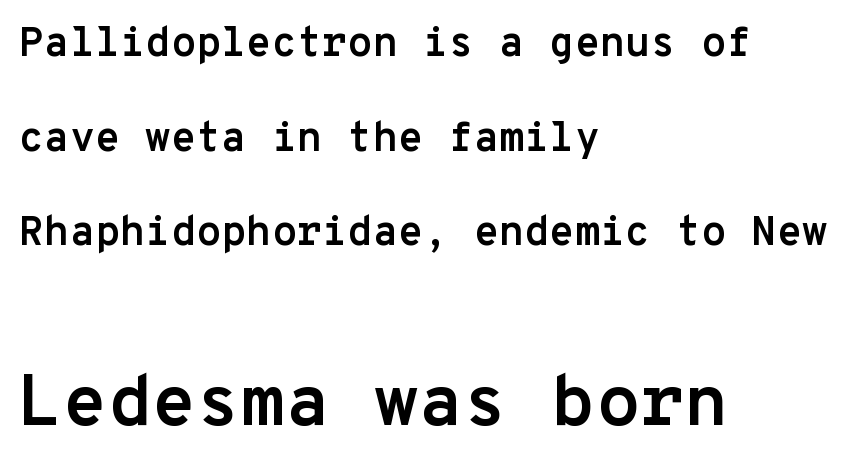
Q: Is the text bold? A: Yes.
Q: Is the text italic (slanted)? A: No, it is upright.
Q: Is the typeface a serif or a sans-serif typeface? A: Sans-serif.
Q: Is the text underlined? A: No.
Q: How is the paragraph aligned? A: Left-aligned.
Q: Is the spacing between letters normal or unusually wide? A: Normal.
Q: Is the spacing between lines tight, normal or loose? A: Loose.
Q: Which block of text is set in a larger size, the first (top) or the second (bottom)? A: The second (bottom) one.
Q: Width (condensed, normal, or wide)? A: Normal.
Q: Stroke contrast? A: Low.
Q: x-height? A: Medium.
Q: Monospaced? A: Yes.
